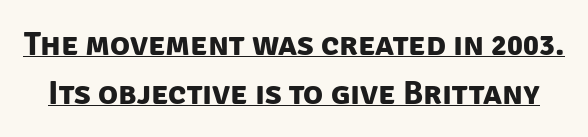
The image shows 33 px bold sans-serif type; set normal line spacing (1.48x), normal letter spacing, underlined; low stroke contrast and a large x-height.
